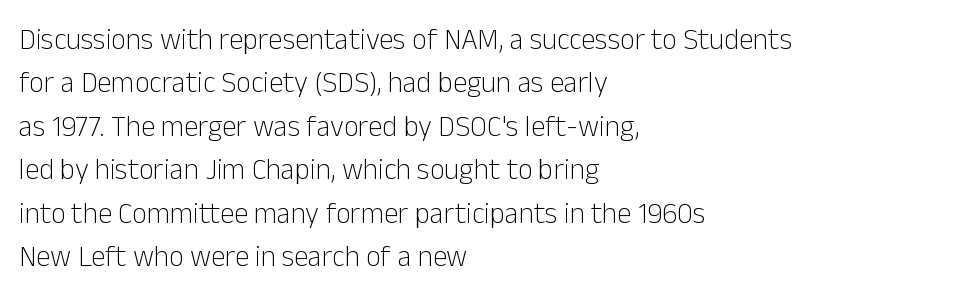
The image shows 29 px light sans-serif type, upright; set left-aligned, normal line spacing (1.5x), normal letter spacing, not underlined; low stroke contrast and a medium x-height.
